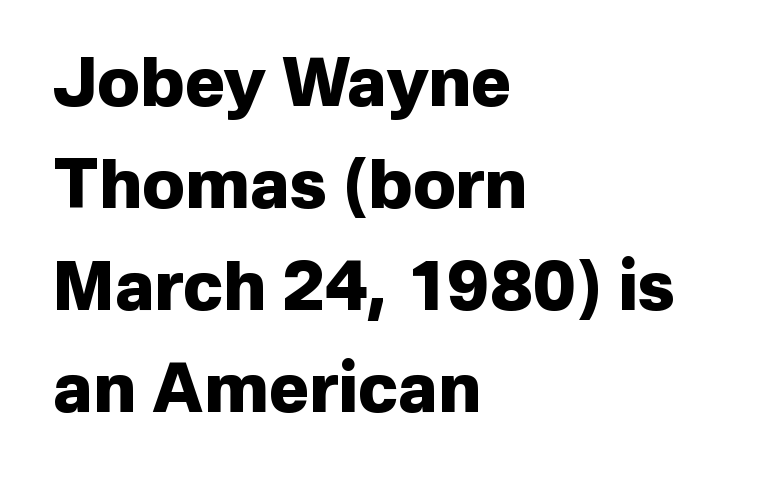
The line-height multiplier appears to be the usual default. Honestly, there is no underline to notice here at all. The rendering uses natural spacing where letterforms have individual widths. If you drew a line through each stem, it would be perfectly vertical. Typographic density is high because the face is bold.
